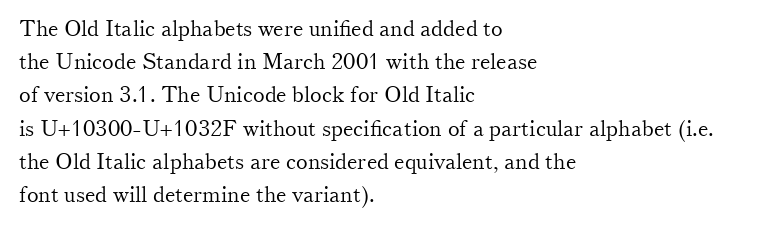
{"italic": "no", "bold": "no", "underline": "no", "align": "left", "line_spacing": "normal", "line_spacing_ratio": 1.51, "letter_spacing": "normal", "letter_spacing_em": 0.0, "glyph_px": 22}
